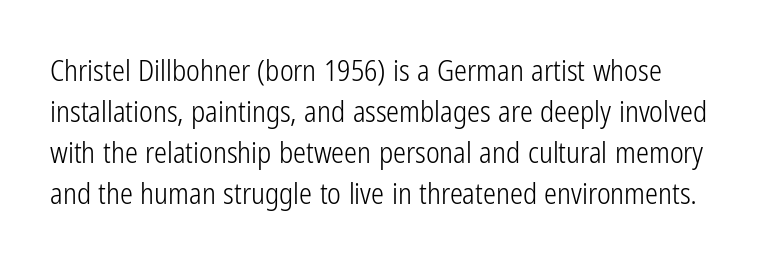
{"serif": "no", "italic": "no", "bold": "no", "weight": "light", "width": "condensed", "stroke_contrast": "low", "x_height": "medium", "monospaced": "no", "underline": "no", "line_spacing": "normal", "line_spacing_ratio": 1.41, "letter_spacing": "normal", "letter_spacing_em": 0.0, "glyph_px": 29}
